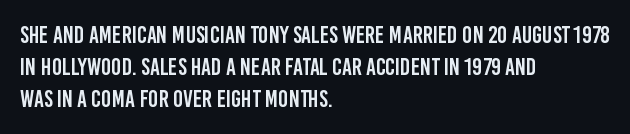
Just letters on the line, the space beneath them empty. Honestly, the row spacing looks completely unremarkable. No italicization has been applied; the sample stays upright. Teacher's note: observe the even left margin — that is flush-left alignment. Glyph-to-glyph distance matches everyday printed text.
